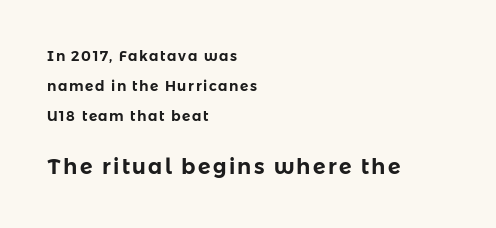
Q: Is the text italic (slanted)? A: No, it is upright.
Q: Is the text underlined? A: No.
Q: How is the paragraph aligned? A: Left-aligned.
Q: Is the spacing between lines tight, normal or loose? A: Loose.
Q: Which block of text is set in a larger size, the first (top) or the second (bottom)? A: The second (bottom) one.
